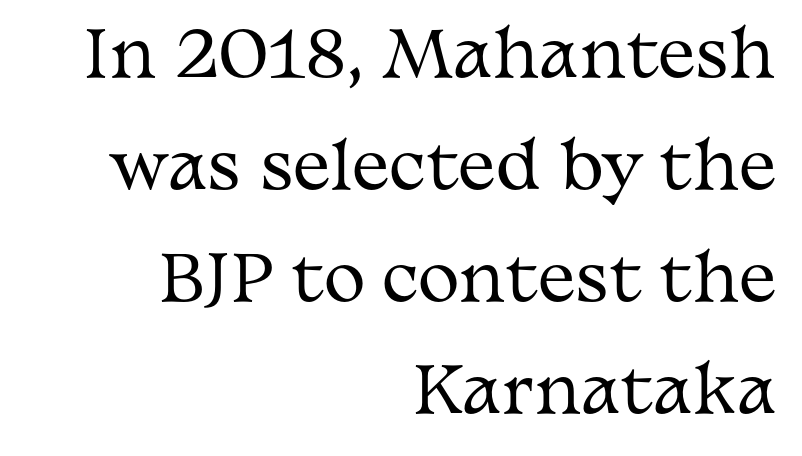
{"serif": "yes", "italic": "no", "bold": "no", "weight": "regular", "width": "wide", "stroke_contrast": "medium", "x_height": "medium", "monospaced": "no", "underline": "no", "align": "right", "line_spacing_ratio": 1.78, "letter_spacing": "normal", "letter_spacing_em": 0.0, "glyph_px": 63}
